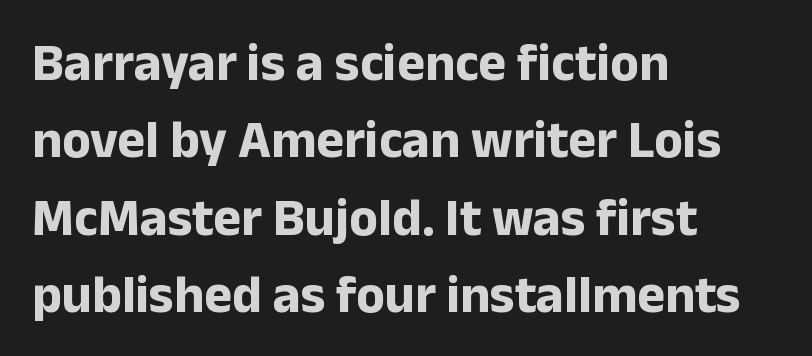
Regular leading. Strong, thick strokes mark this as bold type. Upright lettering throughout. The passage shown is not underscored anywhere. Teacher's note: observe the even left margin — that is flush-left alignment. The passage shown is typed in a proportional face where columns would drift.
